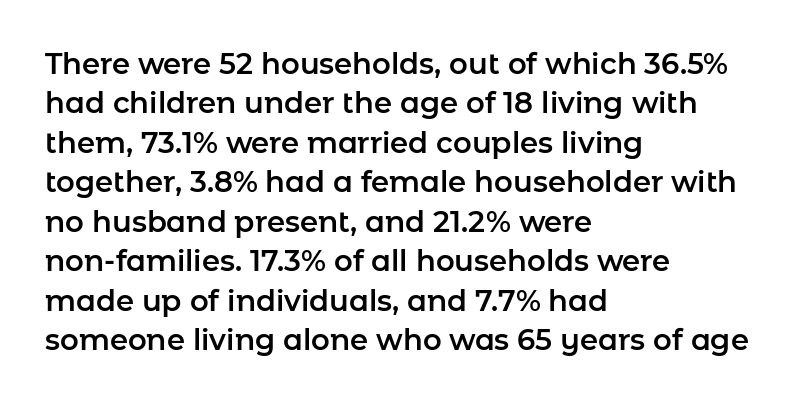
{"serif": "no", "italic": "no", "width": "normal", "stroke_contrast": "low", "x_height": "medium", "monospaced": "no", "underline": "no", "align": "left", "line_spacing": "normal", "line_spacing_ratio": 1.36, "letter_spacing": "normal", "letter_spacing_em": 0.0, "glyph_px": 29}
